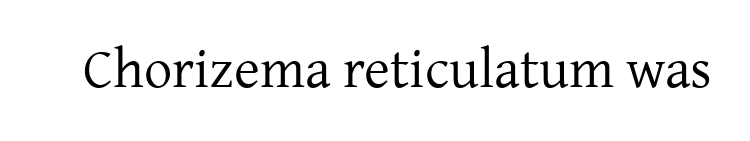
The letters stand straight up with perfectly vertical stems. Tracking value appears to be zero — textbook default spacing. Note the varied advance widths — an 'i' is clearly narrower than an 'm'. Each row of text sits above clean, open space. Examine the stroke ends and you'll spot serifs. Stroke mass is kept to a normal reading level or below.
